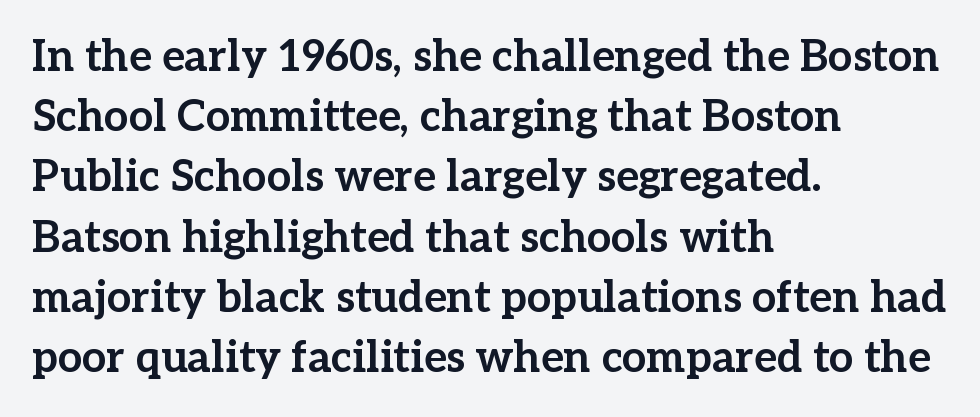
{"serif": "yes", "italic": "no", "bold": "yes", "weight": "bold", "width": "normal", "stroke_contrast": "low", "x_height": "medium", "monospaced": "no", "underline": "no", "align": "left", "line_spacing": "normal", "line_spacing_ratio": 1.4, "letter_spacing": "normal", "letter_spacing_em": 0.0, "glyph_px": 43}
